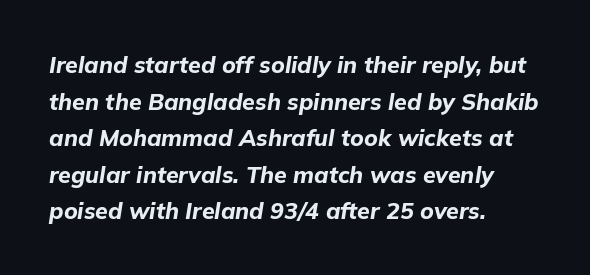
The image shows 23 px bold type, italic (leaning right); set left-aligned, normal line spacing (1.59x), normal letter spacing, not underlined.
